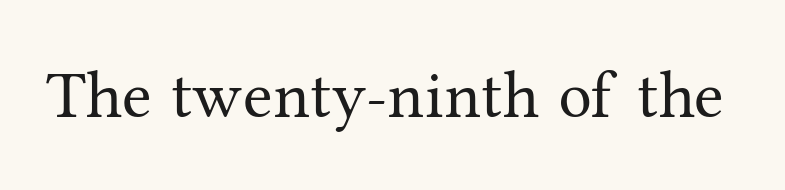
The image shows 67 px regular-weight serif type, upright; set normal letter spacing, not underlined; medium stroke contrast and a medium x-height.
